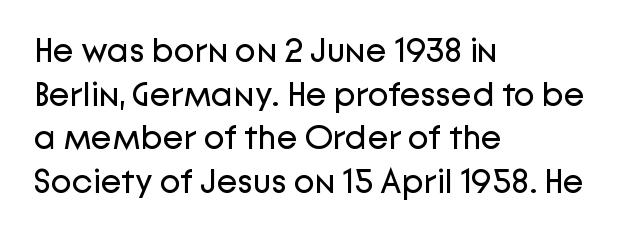
The image shows 35 px regular-weight sans-serif type, upright; set left-aligned, normal line spacing (1.25x), normal letter spacing, not underlined; low stroke contrast and a medium x-height.
